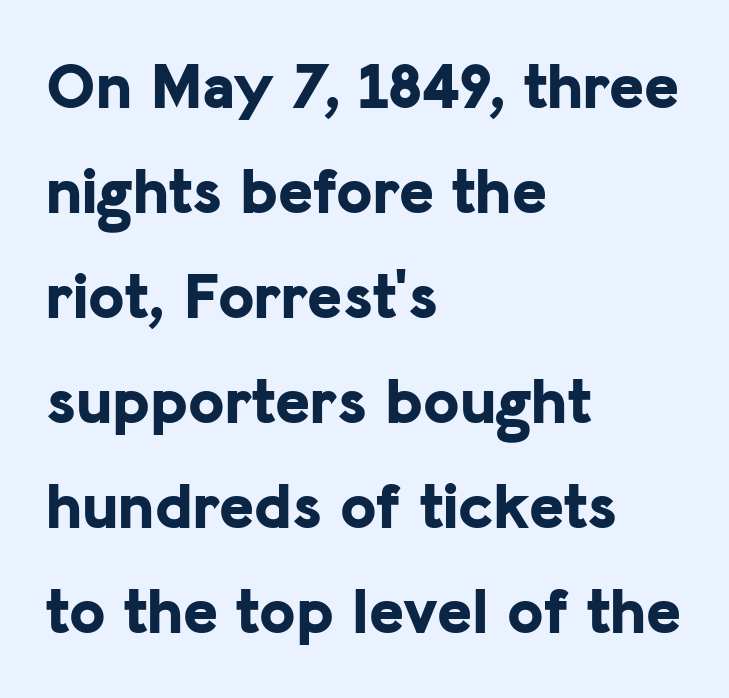
{"serif": "no", "italic": "no", "bold": "yes", "weight": "bold", "width": "normal", "stroke_contrast": "low", "x_height": "medium", "monospaced": "no", "underline": "no", "align": "left", "line_spacing": "normal", "line_spacing_ratio": 1.59, "letter_spacing": "normal", "letter_spacing_em": 0.0, "glyph_px": 66}
